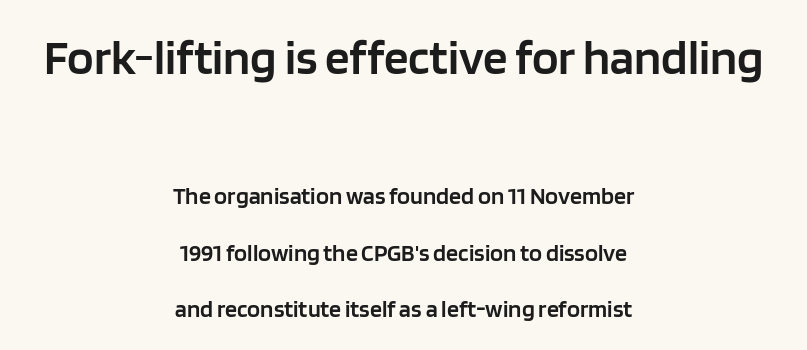
The image shows 49 px semibold sans-serif type, upright; set centered, loose line spacing (2.35x), normal letter spacing, not underlined; the first (top) block is 2.04x larger; low stroke contrast and a large x-height.
